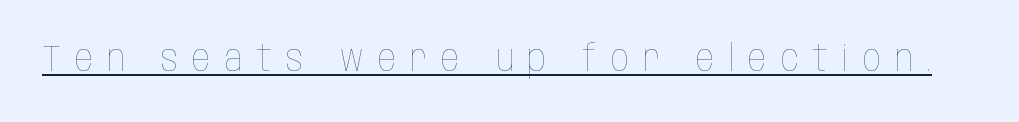
The image shows 36 px thin, condensed type, upright; set unusually wide letter spacing (+0.39 em), underlined; low stroke contrast and a large x-height.
